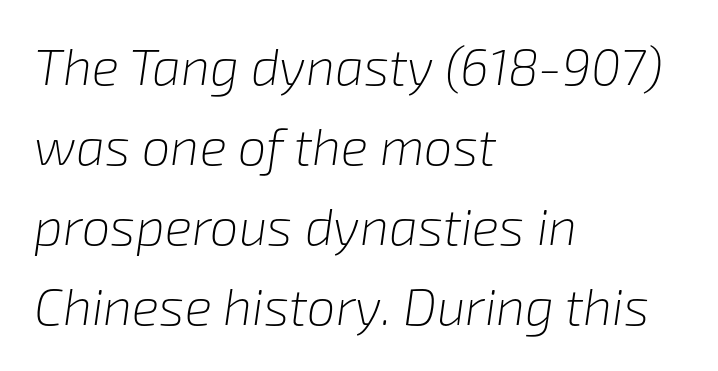
Summary of weight: not heavy and not bold. Character widths vary here, with narrow letters taking less room than wide ones. Quick note: italic. The lines are quadded left.
